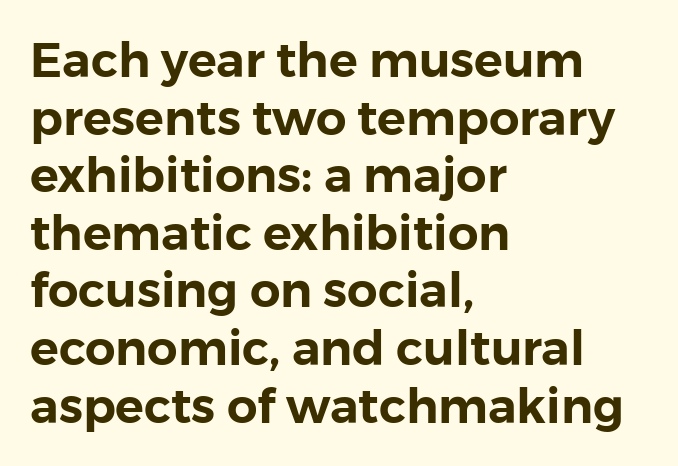
The image shows 48 px sans-serif type, upright; set left-aligned, line spacing 1.2x, normal letter spacing, not underlined; a medium x-height.
